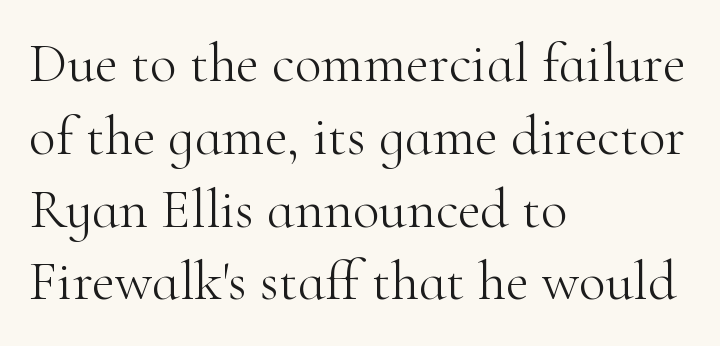
Caption: face not bold, strokes unweighted. Descenders are the only things crossing below the line. A typesetter would call this proportional, since set widths differ per character. Is this a sans? No — the strokes have serifs. Look at the tracking — it's just the regular setting, nothing added. Rendered with straight, roman letterforms.
